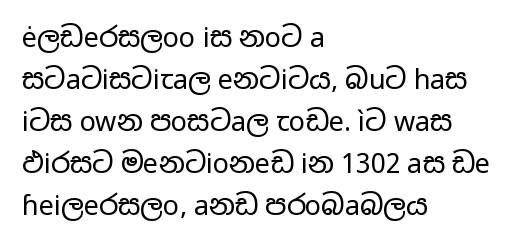
{"italic": "no", "bold": "no", "underline": "no", "align": "left", "line_spacing": "normal", "line_spacing_ratio": 1.56, "letter_spacing": "normal", "letter_spacing_em": 0.0, "glyph_px": 27}
